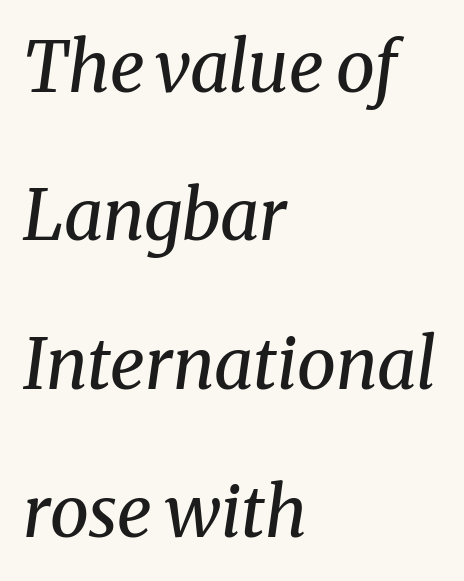
{"serif": "yes", "italic": "yes", "lean": "right", "slant_degrees": 8, "bold": "no", "weight": "regular", "width": "normal", "stroke_contrast": "medium", "x_height": "medium", "monospaced": "no", "underline": "no", "align": "left", "line_spacing": "loose", "line_spacing_ratio": 2.12, "letter_spacing": "normal", "letter_spacing_em": 0.0, "glyph_px": 70}
